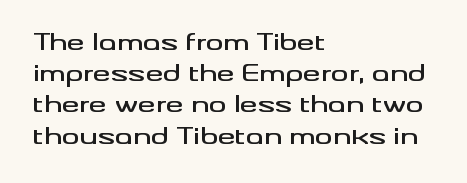
The image shows 22 px text type, upright; set left-aligned, normal line spacing (1.42x), normal letter spacing, not underlined.
